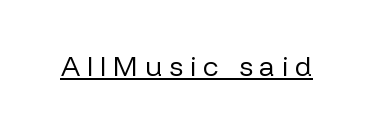
The typesetting does not lean heavy: it is not bold. Tall strokes in this sample are plumb rather than angled. Here the designer chose a conventional face with non-uniform glyph widths. Looks like someone drew a line under every word here. Nothing sits at the stroke ends, so this counts as sans-serif. Is the letter spacing exaggerated? Yes — the characters are pushed far apart.
